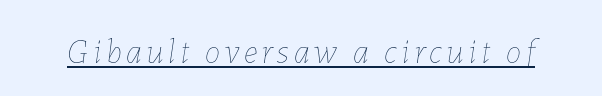
Q: Is the text bold? A: No.
Q: Is the text italic (slanted)? A: Yes, it leans right by about 7 degrees.
Q: Is the text underlined? A: Yes.
Q: Width (condensed, normal, or wide)? A: Normal.
Q: Stroke contrast? A: Low.
Q: x-height? A: Medium.
Q: Monospaced? A: No.
